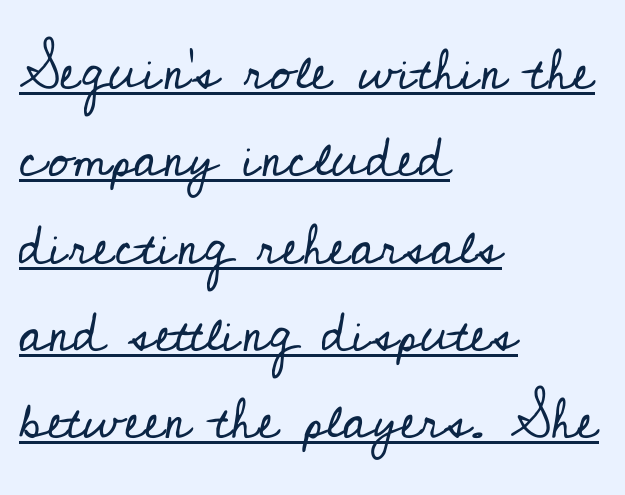
The image shows 56 px regular-weight serif type; set left-aligned, normal line spacing (1.56x), normal letter spacing, underlined; low stroke contrast and a small x-height.
